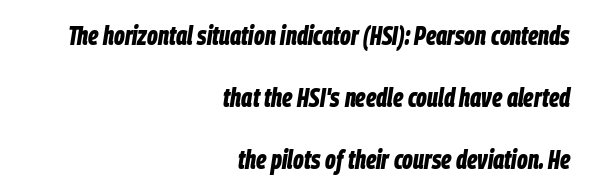
The image shows 26 px bold type, italic (leaning right); set right-aligned, loose line spacing (2.39x), normal letter spacing, not underlined.
